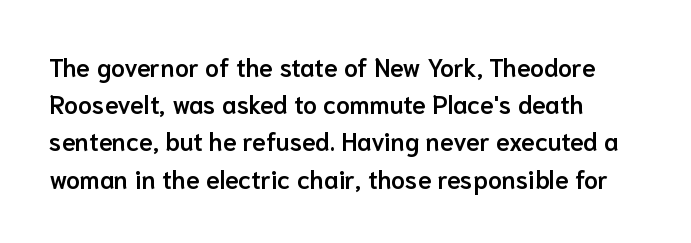
Q: Is the text bold? A: Semi-bold.
Q: Is the text italic (slanted)? A: No, it is upright.
Q: Is the text underlined? A: No.
Q: Is the spacing between letters normal or unusually wide? A: Normal.
Q: Is the spacing between lines tight, normal or loose? A: Normal.
